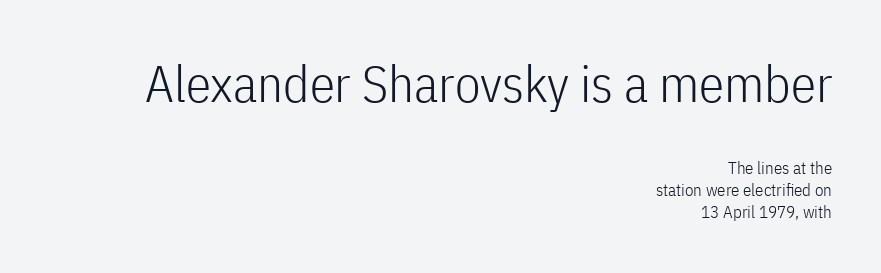
The image shows 51 px light, condensed sans-serif type, upright; set right-aligned, normal line spacing (1.3x), normal letter spacing, not underlined; the first (top) block is 3.0x larger; low stroke contrast and a medium x-height.
